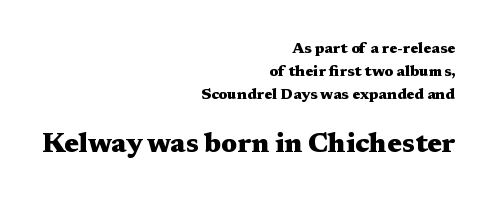
{"italic": "no", "bold": "yes", "underline": "no", "align": "right", "line_spacing": "normal", "line_spacing_ratio": 1.55, "letter_spacing": "normal", "letter_spacing_em": 0.0, "larger_block": "second", "size_ratio": 1.8, "glyph_px": 27}
